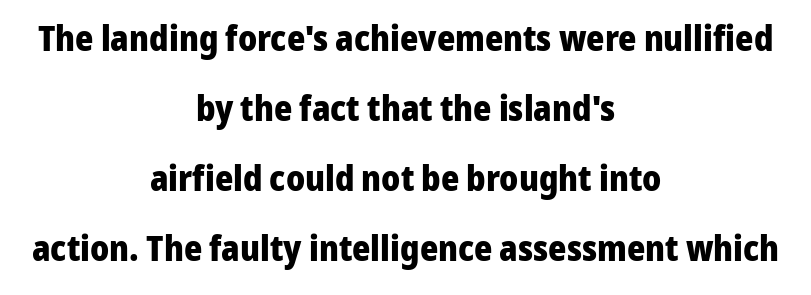
Q: Is the text bold? A: Yes.
Q: Is the text italic (slanted)? A: No, it is upright.
Q: Is the typeface a serif or a sans-serif typeface? A: Sans-serif.
Q: Is the text underlined? A: No.
Q: How is the paragraph aligned? A: Centered.
Q: Is the spacing between letters normal or unusually wide? A: Normal.
Q: Is the spacing between lines tight, normal or loose? A: Loose.
Q: Width (condensed, normal, or wide)? A: Normal.
Q: Stroke contrast? A: Low.
Q: x-height? A: Medium.
Q: Monospaced? A: No.
